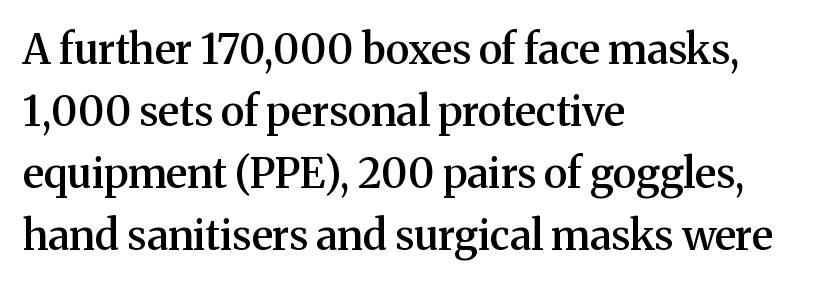
The image shows 41 px semibold serif type, upright; set left-aligned, normal line spacing (1.51x), normal letter spacing, not underlined; medium stroke contrast and a medium x-height.
